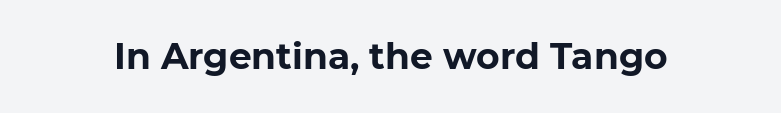
Q: Is the text bold? A: Yes.
Q: Is the text italic (slanted)? A: No, it is upright.
Q: Is the typeface a serif or a sans-serif typeface? A: Sans-serif.
Q: Is the text underlined? A: No.
Q: Is the spacing between letters normal or unusually wide? A: Normal.
Q: Width (condensed, normal, or wide)? A: Normal.
Q: Stroke contrast? A: Low.
Q: x-height? A: Medium.
Q: Monospaced? A: No.
